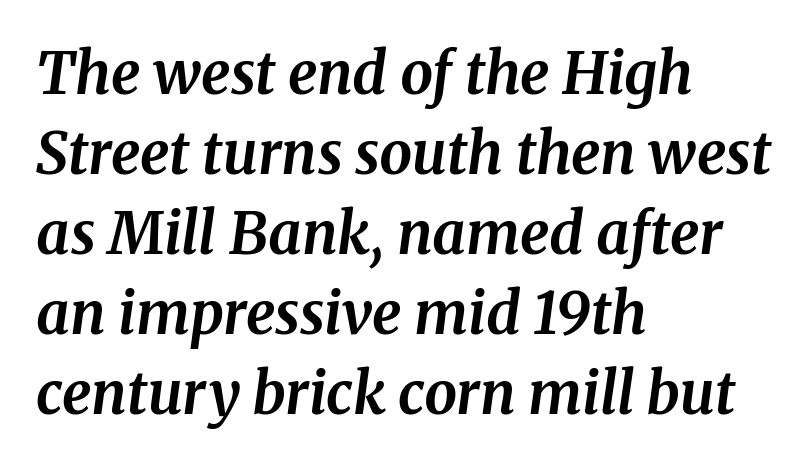
Nobody touched the tracking dial on this one. No word sits above an underline. The vertical gap from one line to the next is medium. If you drew a ruler down the left edge, every line would touch it.
